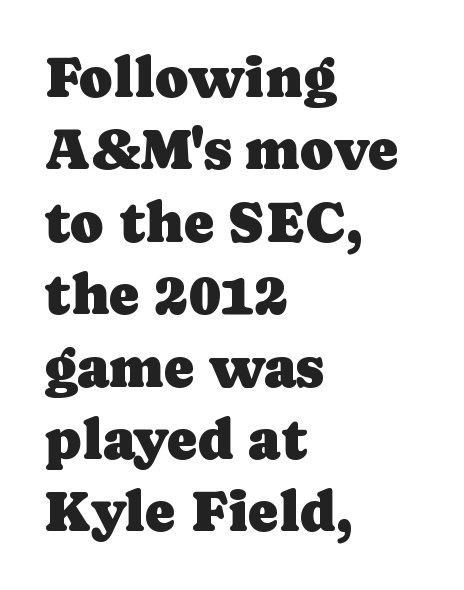
The image shows 57 px serif type, upright; set left-aligned, normal line spacing (1.27x), normal letter spacing, not underlined; low stroke contrast and a medium x-height.
